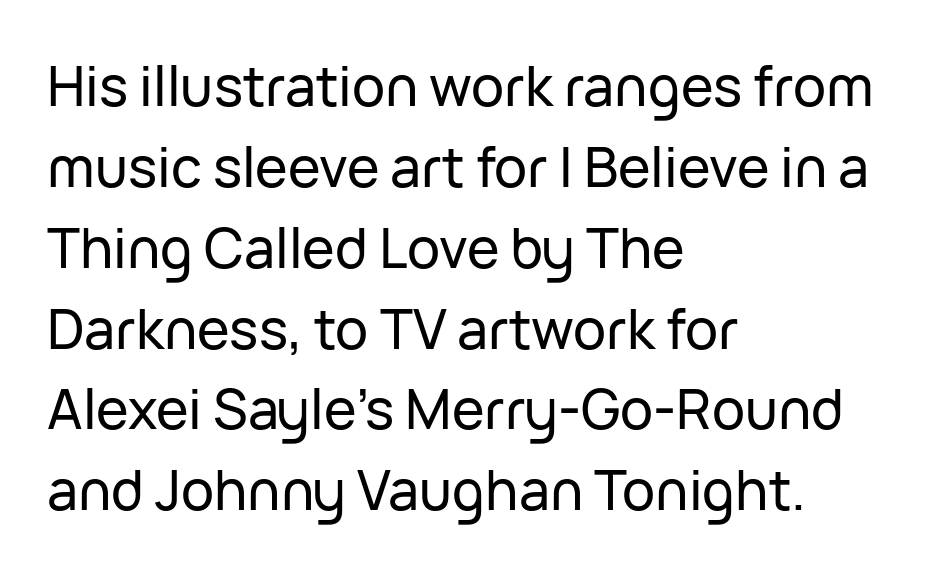
Rule under the text: the space is simply empty. The text was rendered using a sans face with plain stroke endings. Tracking here is standard; glyphs follow each other at the usual distance. A typesetter would call this proportional, since set widths differ per character. The rendering anchors every line to the left-hand side. Vertically, the passage feels balanced, rows spaced as you'd expect.
